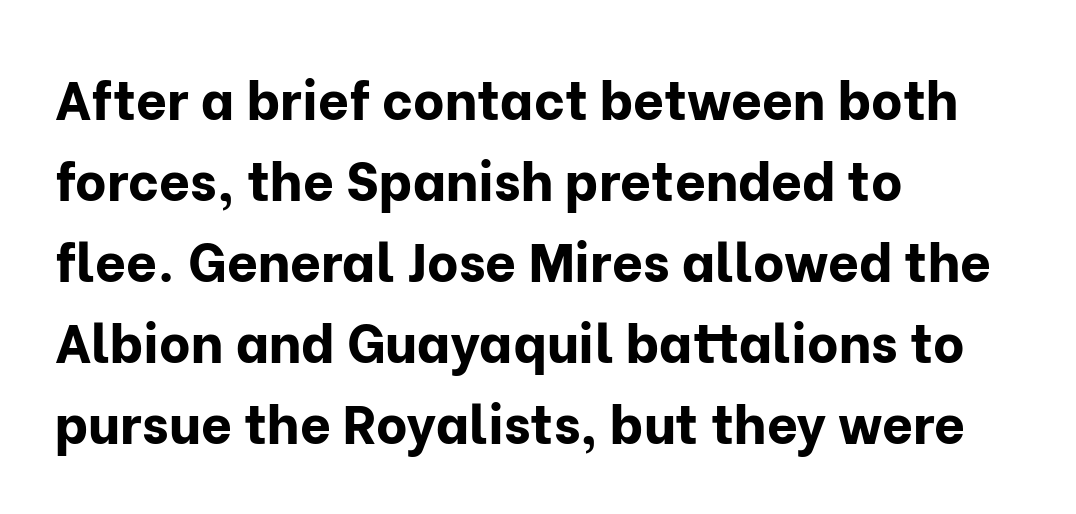
{"serif": "no", "italic": "no", "bold": "yes", "weight": "bold", "width": "normal", "stroke_contrast": "low", "x_height": "medium", "monospaced": "no", "underline": "no", "align": "left", "line_spacing": "normal", "line_spacing_ratio": 1.5, "letter_spacing": "normal", "letter_spacing_em": 0.0, "glyph_px": 54}
